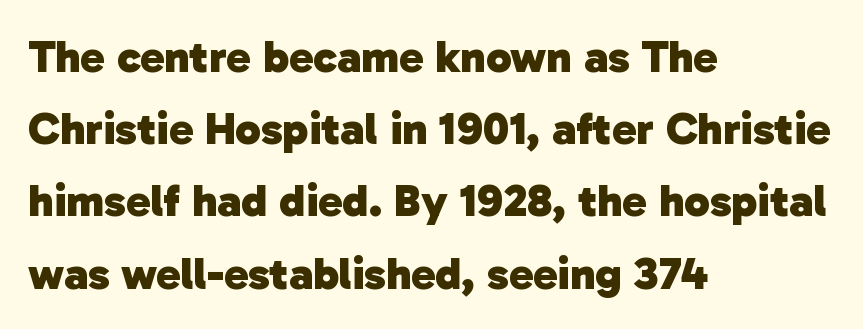
The setting favours the left margin, as ordinary paragraphs usually do. Any mark beneath the type? The region is blank. These lines are rendered in a variable-pitch font. The block of text has a typical density, with ordinary space between rows.
